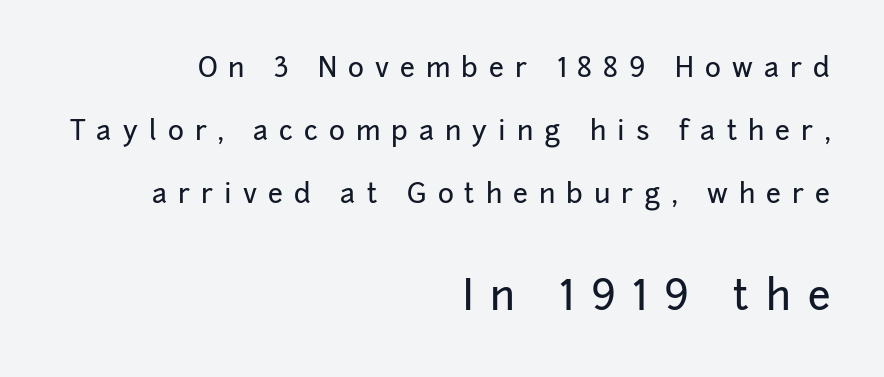
Do the characters align in a grid? No, the font is proportional. These lines have a slow, spaced-out rhythm from letter to letter. The rendering uses a large line-height, opening up the rows. The later block is typeset at a bigger size than the earlier block. The typeface chosen for these lines omits serifs. A roman cut, with each character standing at attention.
